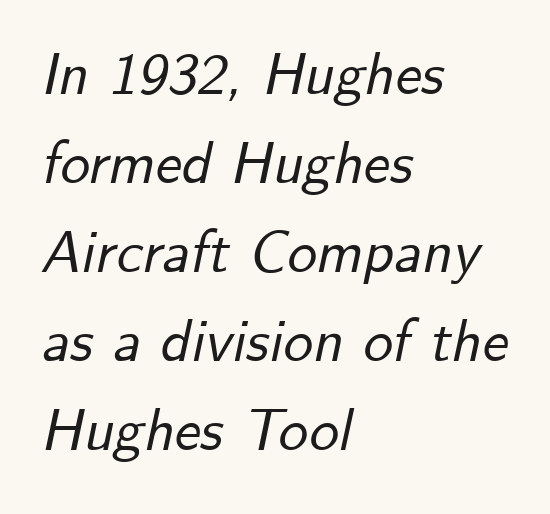
{"italic": "yes", "lean": "right", "slant_degrees": 12, "width": "normal", "stroke_contrast": "low", "x_height": "small", "monospaced": "no", "underline": "no", "align": "left", "line_spacing": "normal", "line_spacing_ratio": 1.51, "letter_spacing": "normal", "letter_spacing_em": 0.0, "glyph_px": 59}
